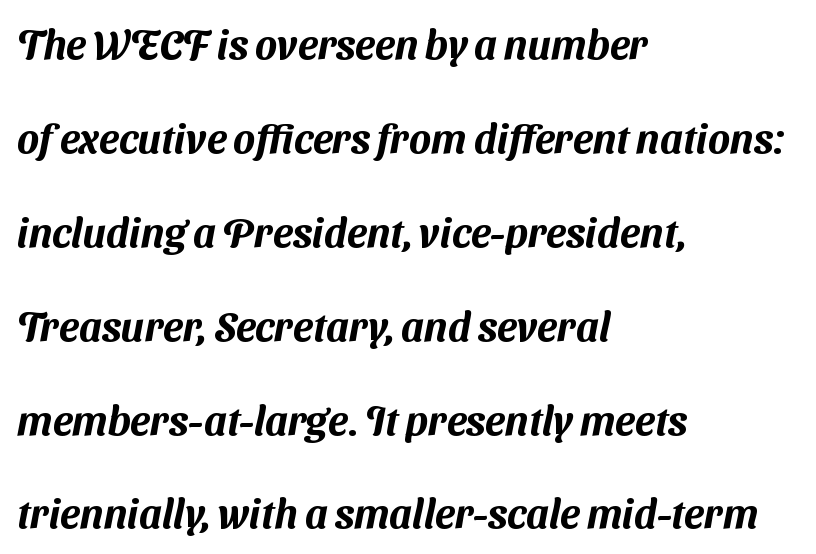
Q: Is the typeface a serif or a sans-serif typeface? A: Sans-serif.
Q: Is the text underlined? A: No.
Q: How is the paragraph aligned? A: Left-aligned.
Q: Is the spacing between letters normal or unusually wide? A: Normal.
Q: Is the spacing between lines tight, normal or loose? A: Loose.
Q: Width (condensed, normal, or wide)? A: Normal.
Q: Stroke contrast? A: Medium.
Q: x-height? A: Medium.
Q: Monospaced? A: No.
